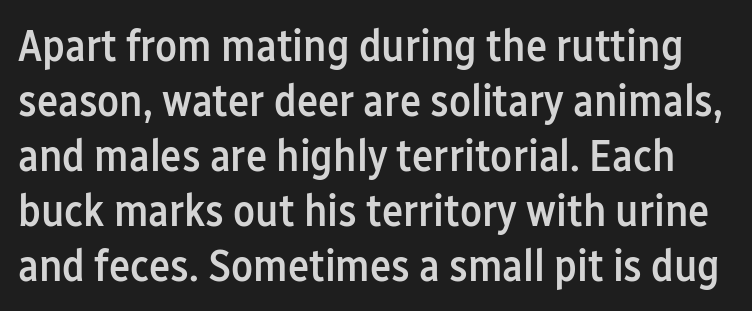
A bare baseline throughout the passage. These lines were composed using upright roman letters. The passage shown is semibold, sitting just below true bold. Unlike a traditional serif, this face leaves its strokes unadorned. Nobody touched the tracking dial on this one.
